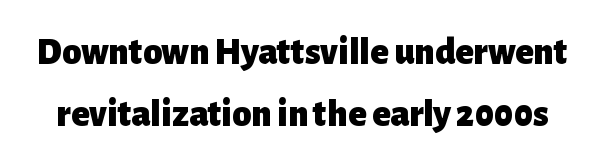
{"serif": "no", "italic": "no", "bold": "yes", "weight": "heavy", "width": "normal", "stroke_contrast": "low", "x_height": "medium", "monospaced": "no", "underline": "no", "line_spacing": "normal", "line_spacing_ratio": 1.63, "letter_spacing": "normal", "letter_spacing_em": 0.0, "glyph_px": 38}
